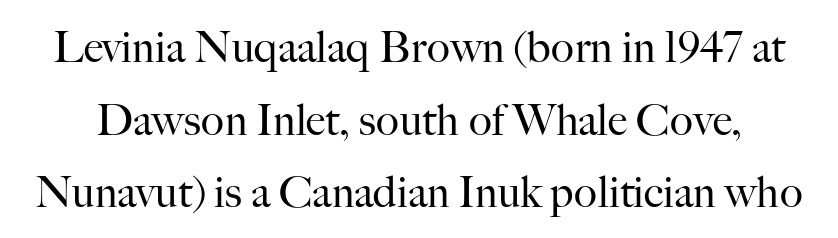
A normal amount of white space separates one row of letters from the next. The typeface chosen for these lines features serifs. No extra ink here — the face is not bold. Students, note that the glyphs here touch the page at normal intervals.
